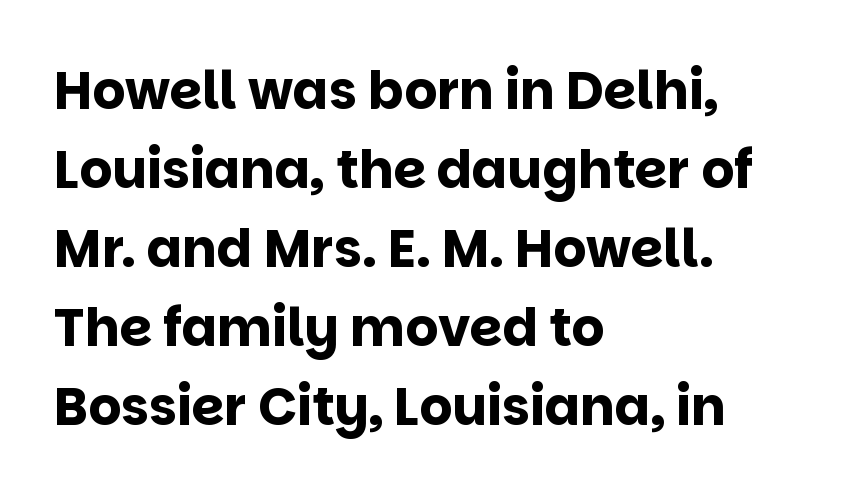
The image shows 52 px bold sans-serif type, upright; set left-aligned, normal line spacing (1.52x), normal letter spacing, not underlined; low stroke contrast and a large x-height.
